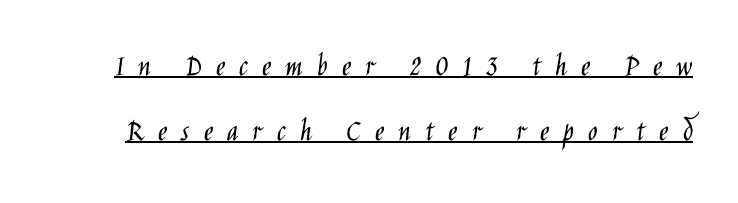
What's the leading like? Stretched, with rows far apart. Has an underline been added? It has. Bold? No — there's no thickening of the strokes. Each letter keeps its own natural width here, so spacing adapts to shape. Someone cranked the tracking dial way up on this one.
